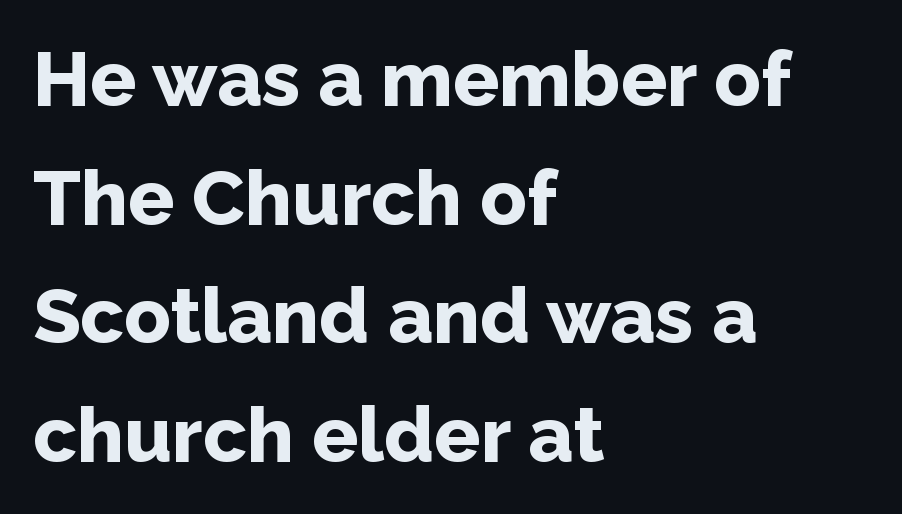
{"serif": "no", "italic": "no", "bold": "yes", "weight": "bold", "width": "normal", "stroke_contrast": "low", "x_height": "medium", "monospaced": "no", "underline": "no", "align": "left", "line_spacing": "normal", "line_spacing_ratio": 1.54, "letter_spacing": "normal", "letter_spacing_em": 0.0, "glyph_px": 77}
